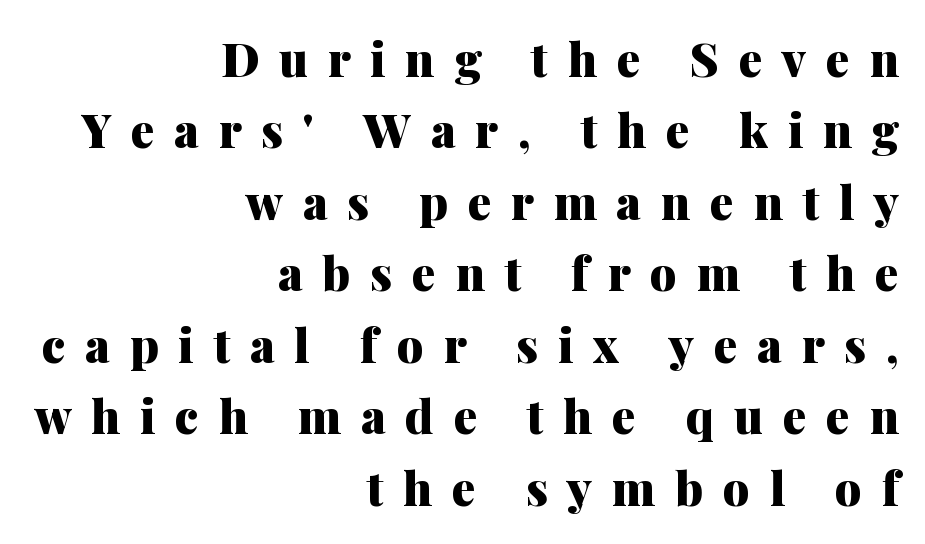
Q: Is the text bold? A: Yes.
Q: Is the text italic (slanted)? A: No, it is upright.
Q: Is the typeface a serif or a sans-serif typeface? A: Serif.
Q: Is the text underlined? A: No.
Q: How is the paragraph aligned? A: Right-aligned.
Q: Is the spacing between letters normal or unusually wide? A: Unusually wide.
Q: Is the spacing between lines tight, normal or loose? A: Normal.
Q: Width (condensed, normal, or wide)? A: Normal.
Q: Stroke contrast? A: Medium.
Q: x-height? A: Medium.
Q: Monospaced? A: No.
